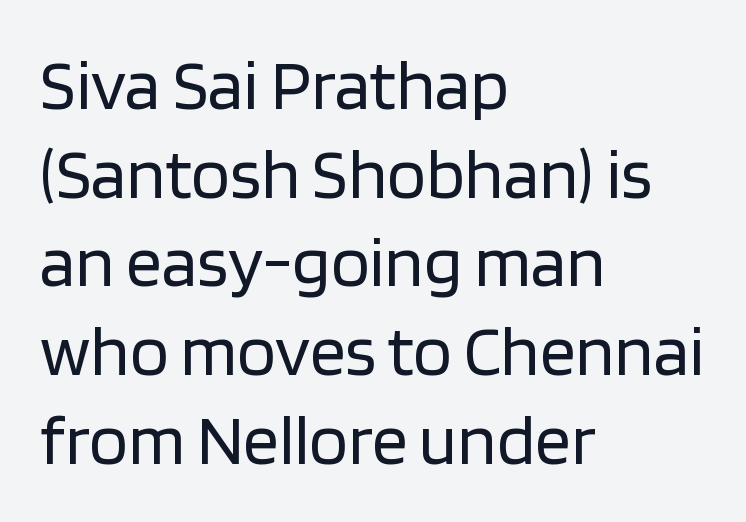
The image shows 71 px regular-weight sans-serif type, upright; set left-aligned, normal line spacing (1.25x), normal letter spacing, not underlined; low stroke contrast and a large x-height.
